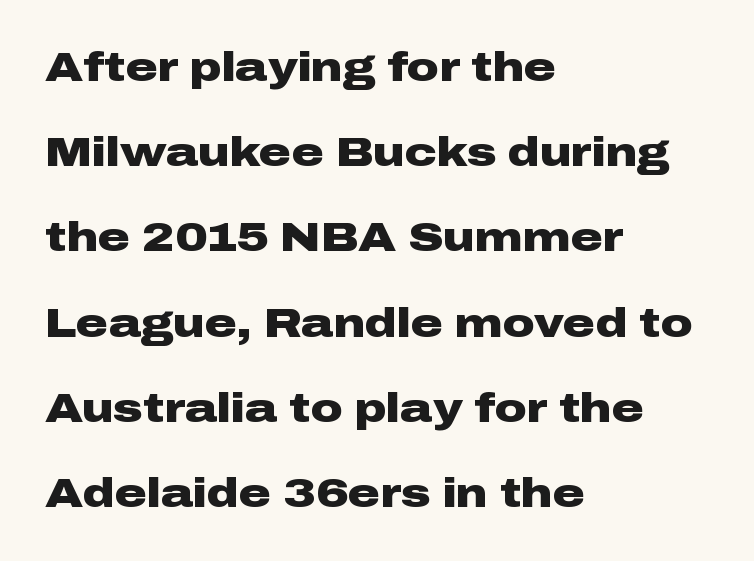
Q: Is the text bold? A: Yes.
Q: Is the text italic (slanted)? A: No, it is upright.
Q: Is the typeface a serif or a sans-serif typeface? A: Sans-serif.
Q: Is the text underlined? A: No.
Q: How is the paragraph aligned? A: Left-aligned.
Q: Is the spacing between letters normal or unusually wide? A: Normal.
Q: Is the spacing between lines tight, normal or loose? A: Loose.
Q: Width (condensed, normal, or wide)? A: Wide.
Q: Stroke contrast? A: Low.
Q: x-height? A: Medium.
Q: Monospaced? A: No.
